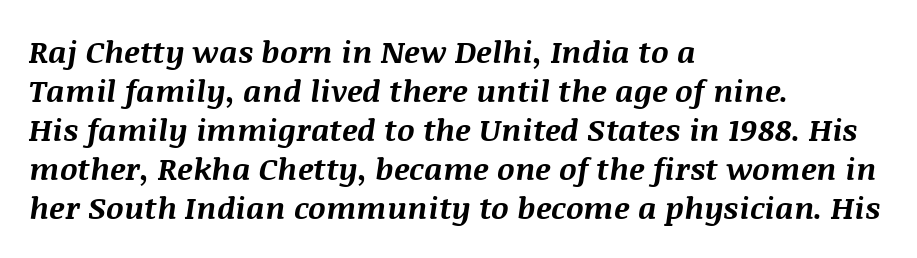
Q: Is the text bold? A: Yes.
Q: Is the text italic (slanted)? A: Yes, it leans right by about 8 degrees.
Q: Is the text underlined? A: No.
Q: How is the paragraph aligned? A: Left-aligned.
Q: Is the spacing between letters normal or unusually wide? A: Normal.
Q: Is the spacing between lines tight, normal or loose? A: Normal.
Q: Width (condensed, normal, or wide)? A: Normal.
Q: Stroke contrast? A: Medium.
Q: x-height? A: Large.
Q: Monospaced? A: No.
